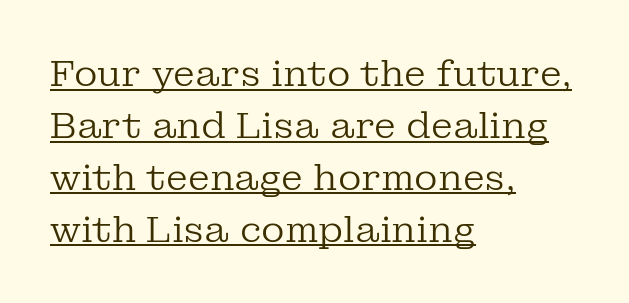
Look at the bottom of the vertical strokes: they flare into serifs here. The font sits on the lighter half of the weight spectrum, regular included. Does extra space separate the letters? No, they use regular spacing. Spacing verdict: proportional, widths tailored to each character.
